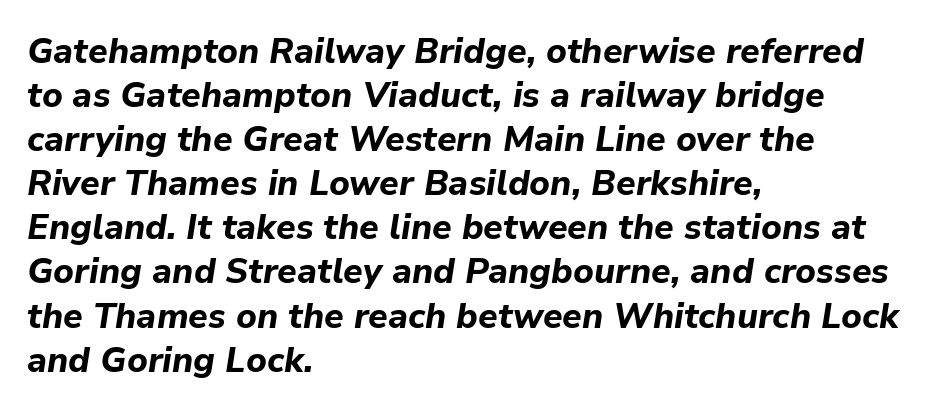
Q: Is the text bold? A: Yes.
Q: Is the text italic (slanted)? A: Yes, it leans right by about 9 degrees.
Q: Is the text underlined? A: No.
Q: How is the paragraph aligned? A: Left-aligned.
Q: Is the spacing between letters normal or unusually wide? A: Normal.
Q: Is the spacing between lines tight, normal or loose? A: Normal.
Q: Width (condensed, normal, or wide)? A: Normal.
Q: Stroke contrast? A: Low.
Q: x-height? A: Medium.
Q: Monospaced? A: No.
